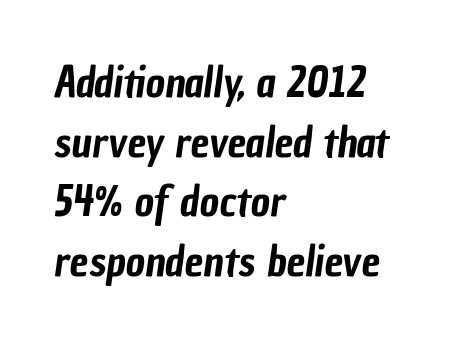
Q: Is the typeface a serif or a sans-serif typeface? A: Sans-serif.
Q: Is the text underlined? A: No.
Q: How is the paragraph aligned? A: Left-aligned.
Q: Is the spacing between letters normal or unusually wide? A: Normal.
Q: Is the spacing between lines tight, normal or loose? A: Normal.
Q: Width (condensed, normal, or wide)? A: Condensed.
Q: Stroke contrast? A: Low.
Q: x-height? A: Medium.
Q: Monospaced? A: No.
